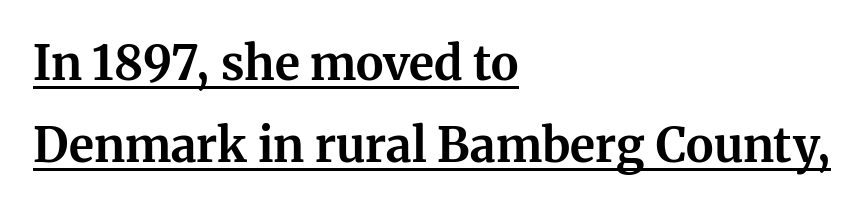
Q: Is the text bold? A: Yes.
Q: Is the text italic (slanted)? A: No, it is upright.
Q: Is the typeface a serif or a sans-serif typeface? A: Serif.
Q: Is the text underlined? A: Yes.
Q: How is the paragraph aligned? A: Left-aligned.
Q: Is the spacing between letters normal or unusually wide? A: Normal.
Q: Width (condensed, normal, or wide)? A: Normal.
Q: Stroke contrast? A: Medium.
Q: x-height? A: Medium.
Q: Monospaced? A: No.
